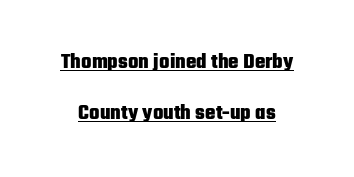
{"italic": "no", "bold": "yes", "underline": "yes", "line_spacing": "loose", "line_spacing_ratio": 2.32, "letter_spacing": "normal", "letter_spacing_em": 0.0, "glyph_px": 22}
